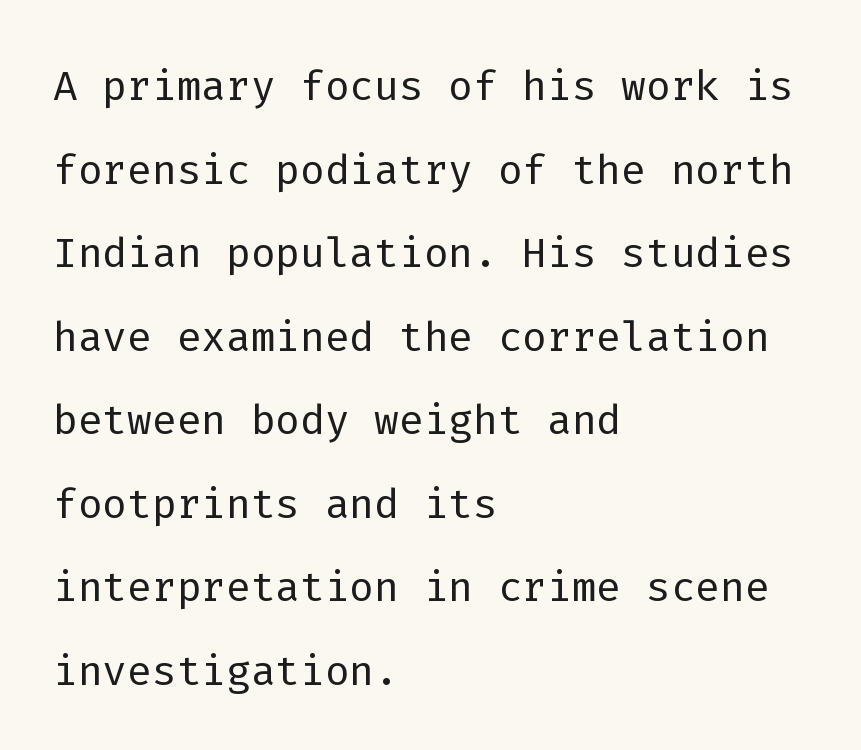
The image shows 58 px light sans-serif type, upright, monospaced; set left-aligned, normal line spacing (1.44x), normal letter spacing, not underlined; low stroke contrast and a medium x-height.
